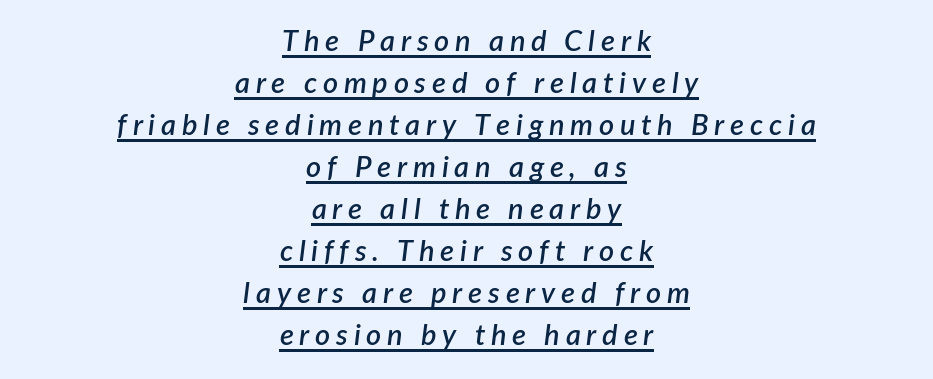
Compared with typical paragraphs, the rows here are spaced about the same. The paragraph has two soft edges and a firm central axis. Characters are canted at an angle relative to the baseline's perpendicular. The letters advance in unequal steps, a hallmark of proportional type. This rendering widens character spacing well past its baseline value.
